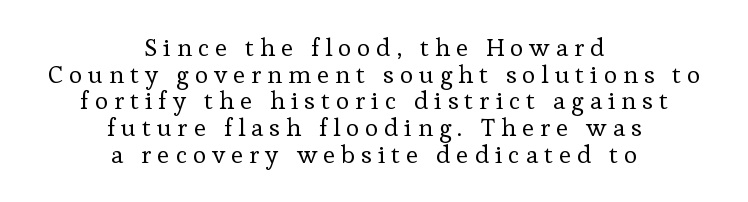
{"italic": "no", "bold": "no", "underline": "no", "align": "center", "line_spacing": "tight", "line_spacing_ratio": 1.07, "letter_spacing": "wide", "letter_spacing_em": 0.24, "glyph_px": 25}
